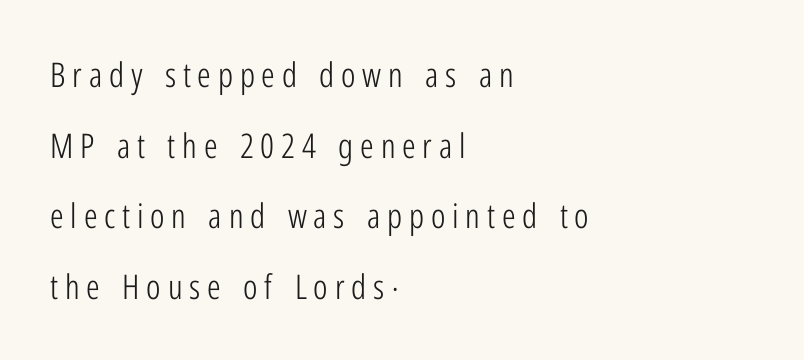
Q: Is the text bold? A: No.
Q: Is the text italic (slanted)? A: No, it is upright.
Q: Is the typeface a serif or a sans-serif typeface? A: Sans-serif.
Q: Is the text underlined? A: No.
Q: How is the paragraph aligned? A: Left-aligned.
Q: Is the spacing between letters normal or unusually wide? A: Unusually wide.
Q: Is the spacing between lines tight, normal or loose? A: Loose.
Q: Width (condensed, normal, or wide)? A: Condensed.
Q: Stroke contrast? A: Low.
Q: x-height? A: Medium.
Q: Monospaced? A: No.
